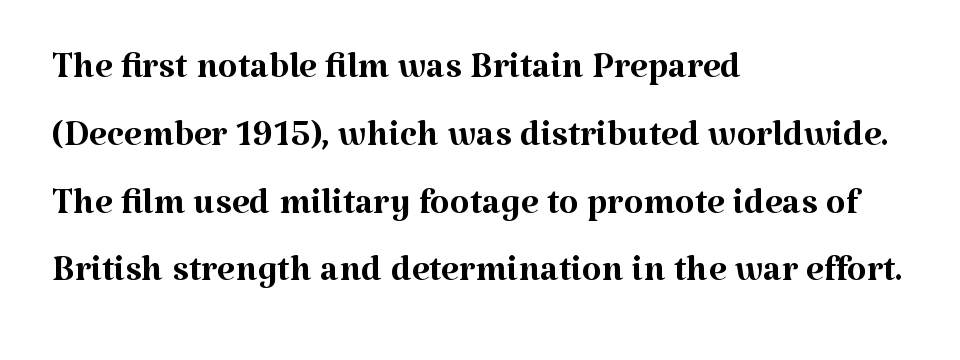
Q: Is the text bold? A: No.
Q: Is the text italic (slanted)? A: No, it is upright.
Q: Is the typeface a serif or a sans-serif typeface? A: Serif.
Q: Is the text underlined? A: No.
Q: How is the paragraph aligned? A: Left-aligned.
Q: Is the spacing between letters normal or unusually wide? A: Normal.
Q: Is the spacing between lines tight, normal or loose? A: Normal.
Q: Width (condensed, normal, or wide)? A: Normal.
Q: Stroke contrast? A: Medium.
Q: x-height? A: Medium.
Q: Monospaced? A: No.
